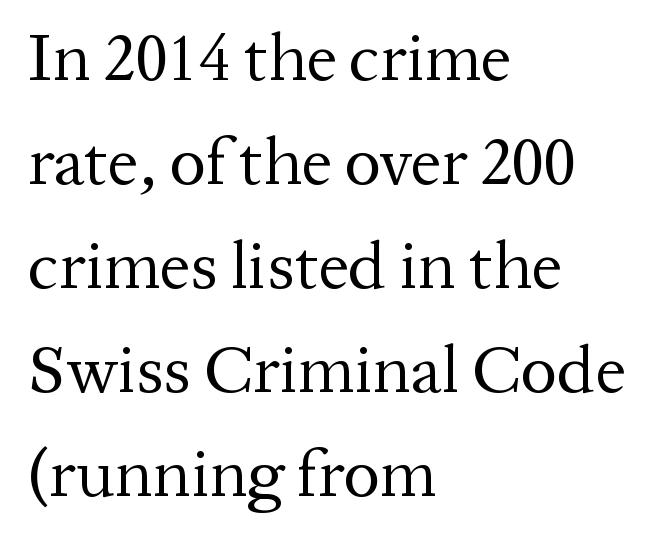
{"serif": "yes", "italic": "no", "bold": "no", "weight": "regular", "width": "normal", "stroke_contrast": "medium", "x_height": "medium", "monospaced": "no", "underline": "no", "align": "left", "line_spacing": "normal", "line_spacing_ratio": 1.53, "letter_spacing": "normal", "letter_spacing_em": 0.0, "glyph_px": 68}
